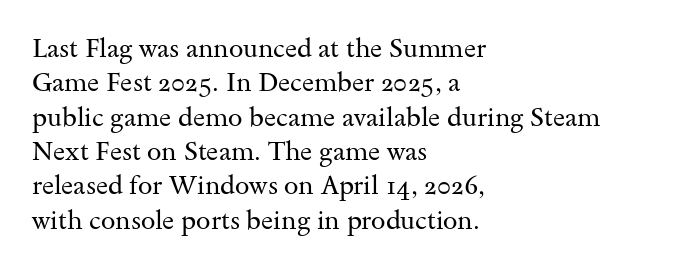
The image shows 26 px text type, upright; set left-aligned, normal line spacing (1.32x), normal letter spacing, not underlined.
